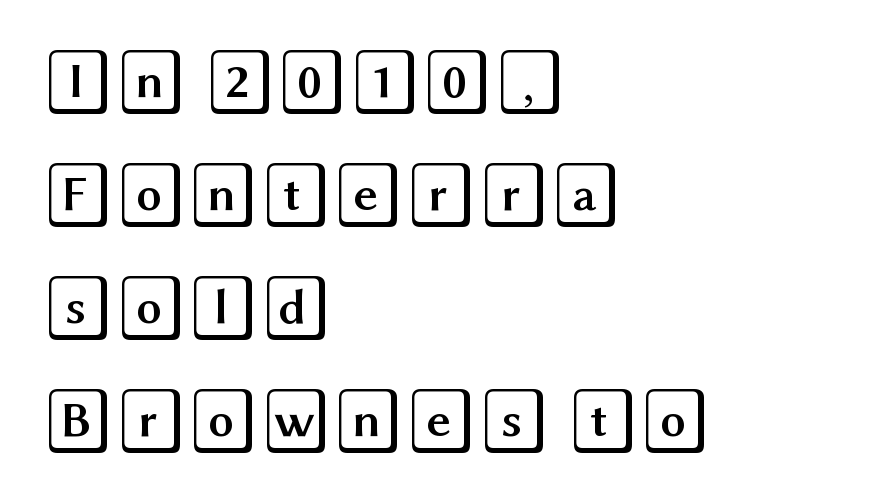
A bare baseline throughout the passage. Posture: vertical. The typesetter chose a ragged-right arrangement here. Nobody touched the tracking dial on this one.
